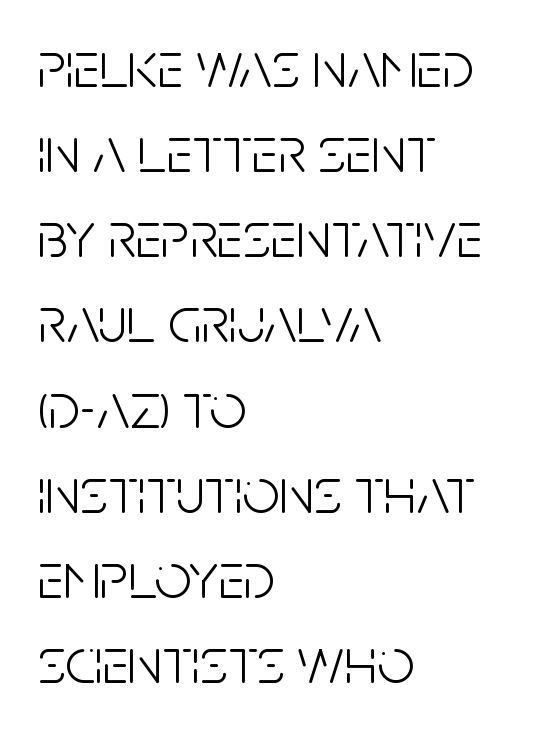
Proportional: the letters do not fall into vertical columns. Summary of weight: not heavy and not bold. Glance below the letters and you will spot only blank space. The passage shown stacks its lines at a standard gap. The tracking reads as untouched default to a designer's eye. Nope, no serifs anywhere on these letters.
